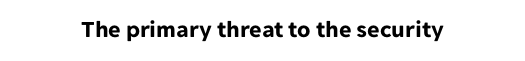
{"italic": "no", "bold": "yes", "underline": "no", "align": "center", "letter_spacing": "normal", "letter_spacing_em": 0.0, "glyph_px": 24}
